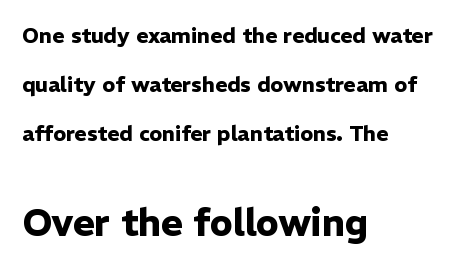
The image shows 37 px heavy sans-serif type, upright; set left-aligned, loose line spacing (2.34x), normal letter spacing, not underlined; the second (bottom) block is 1.76x larger; low stroke contrast and a medium x-height.
